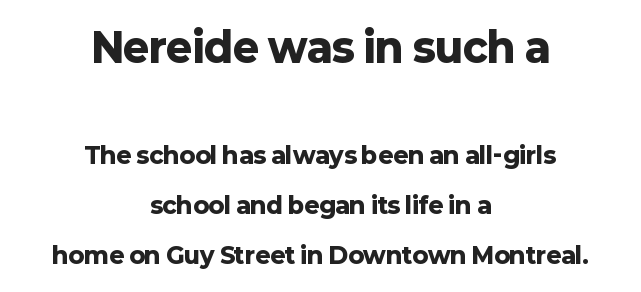
The image shows 40 px heavy sans-serif type, upright; set centered, loose line spacing (2.16x), normal letter spacing, not underlined; the first (top) block is 1.74x larger; low stroke contrast and a medium x-height.
